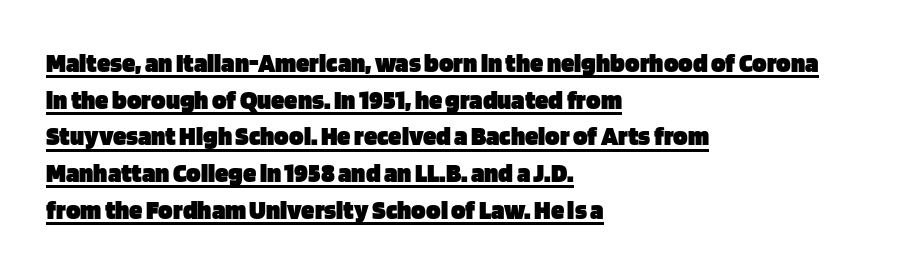
The image shows 27 px bold type, upright; set left-aligned, normal line spacing (1.36x), normal letter spacing, underlined.
